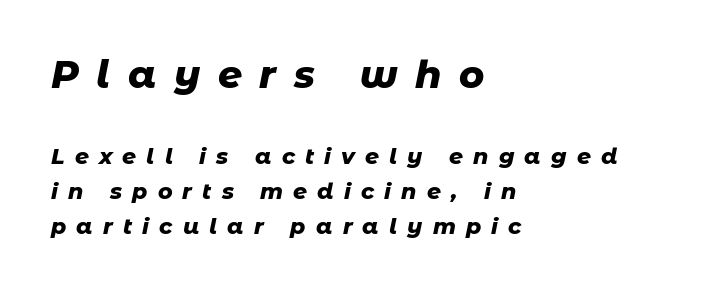
The image shows 38 px heavy type, italic (leaning right); set left-aligned, normal line spacing (1.59x), unusually wide letter spacing (+0.46 em), not underlined; the first (top) block is 1.73x larger; low stroke contrast and a medium x-height.
